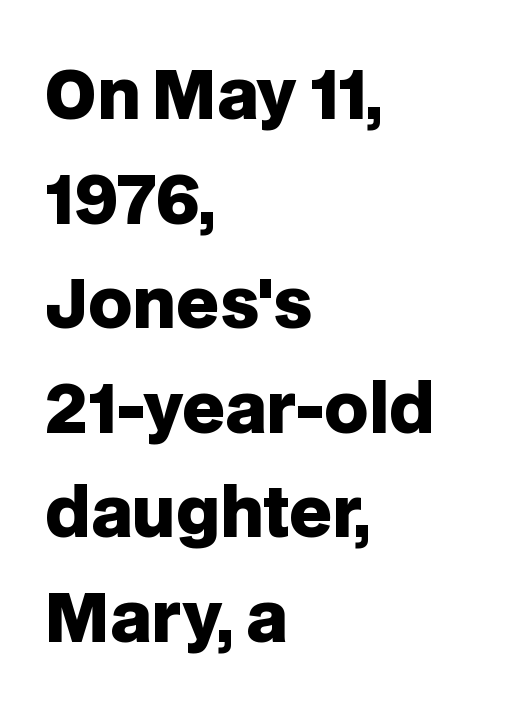
{"serif": "no", "italic": "no", "bold": "yes", "weight": "heavy", "width": "normal", "stroke_contrast": "low", "x_height": "large", "monospaced": "no", "underline": "no", "align": "left", "line_spacing": "normal", "line_spacing_ratio": 1.56, "letter_spacing": "normal", "letter_spacing_em": 0.0, "glyph_px": 67}
